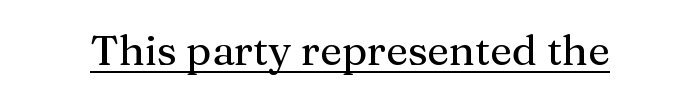
The image shows 42 px serif type, upright; set normal letter spacing, underlined; medium stroke contrast and a medium x-height.
